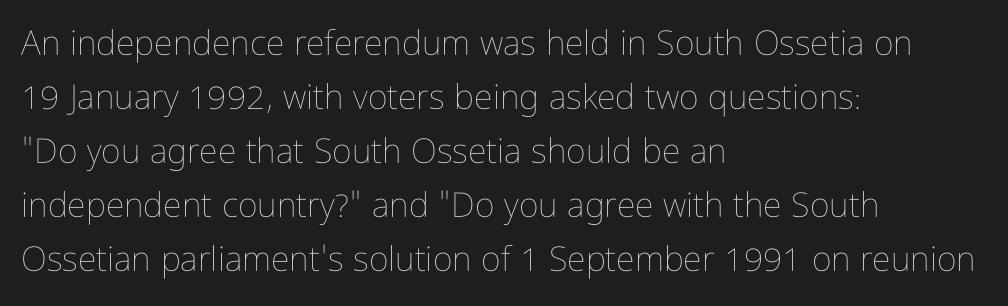
{"italic": "no", "bold": "no", "weight": "thin", "width": "condensed", "stroke_contrast": "low", "x_height": "medium", "monospaced": "no", "underline": "no", "align": "left", "line_spacing": "normal", "line_spacing_ratio": 1.59, "letter_spacing": "normal", "letter_spacing_em": 0.0, "glyph_px": 34}
